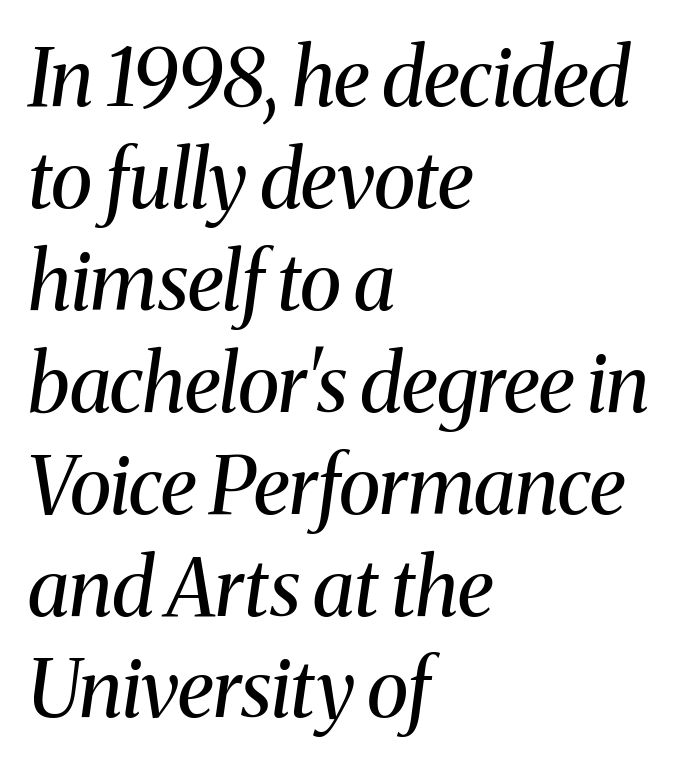
{"serif": "yes", "italic": "yes", "lean": "right", "slant_degrees": 8, "bold": "no", "weight": "regular", "width": "normal", "stroke_contrast": "medium", "x_height": "medium", "monospaced": "no", "underline": "no", "align": "left", "line_spacing": "normal", "line_spacing_ratio": 1.29, "letter_spacing": "normal", "letter_spacing_em": 0.0, "glyph_px": 79}
